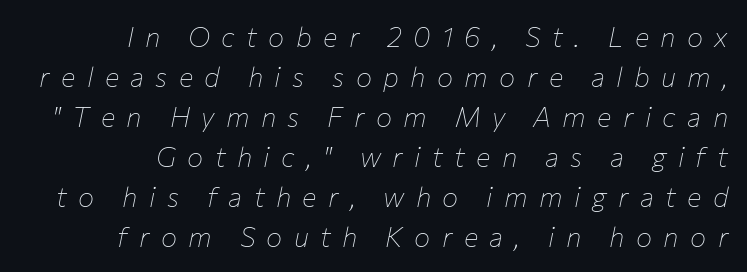
{"italic": "yes", "lean": "right", "slant_degrees": 12, "bold": "no", "underline": "no", "align": "right", "line_spacing": "normal", "line_spacing_ratio": 1.48, "letter_spacing": "wide", "letter_spacing_em": 0.42, "glyph_px": 27}
